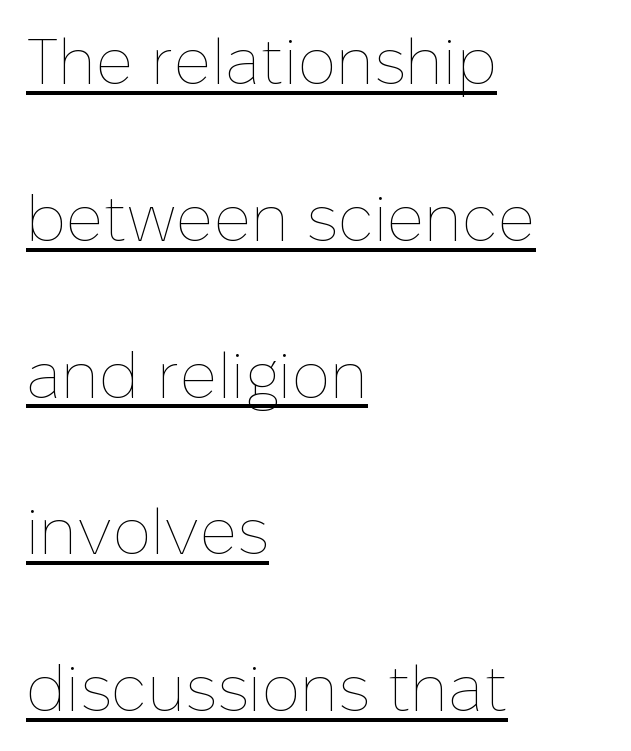
Q: Is the text bold? A: No.
Q: Is the text italic (slanted)? A: No, it is upright.
Q: Is the text underlined? A: Yes.
Q: How is the paragraph aligned? A: Left-aligned.
Q: Is the spacing between letters normal or unusually wide? A: Normal.
Q: Is the spacing between lines tight, normal or loose? A: Loose.
Q: Width (condensed, normal, or wide)? A: Normal.
Q: Stroke contrast? A: Low.
Q: x-height? A: Medium.
Q: Monospaced? A: No.
